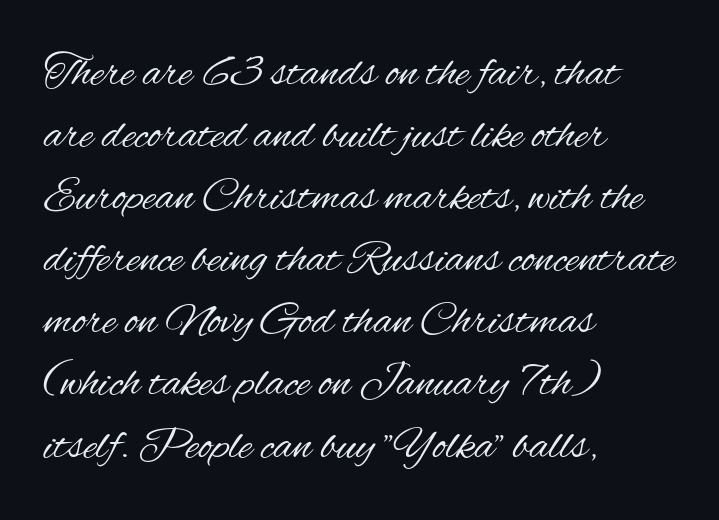
The image shows 46 px regular-weight, condensed sans-serif type; set left-aligned, normal line spacing (1.35x), normal letter spacing, not underlined; medium stroke contrast and a small x-height.
